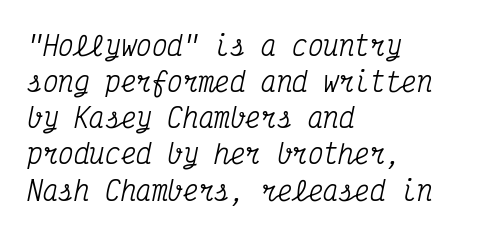
{"italic": "yes", "lean": "right", "slant_degrees": 12, "underline": "no", "align": "left", "line_spacing": "normal", "line_spacing_ratio": 1.39, "letter_spacing": "normal", "letter_spacing_em": 0.0, "glyph_px": 26}
